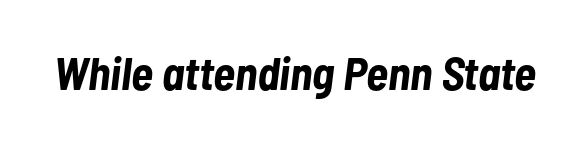
{"italic": "yes", "lean": "right", "slant_degrees": 7, "bold": "yes", "weight": "bold", "width": "condensed", "stroke_contrast": "low", "x_height": "medium", "monospaced": "no", "underline": "no", "letter_spacing": "normal", "letter_spacing_em": 0.0, "glyph_px": 46}
